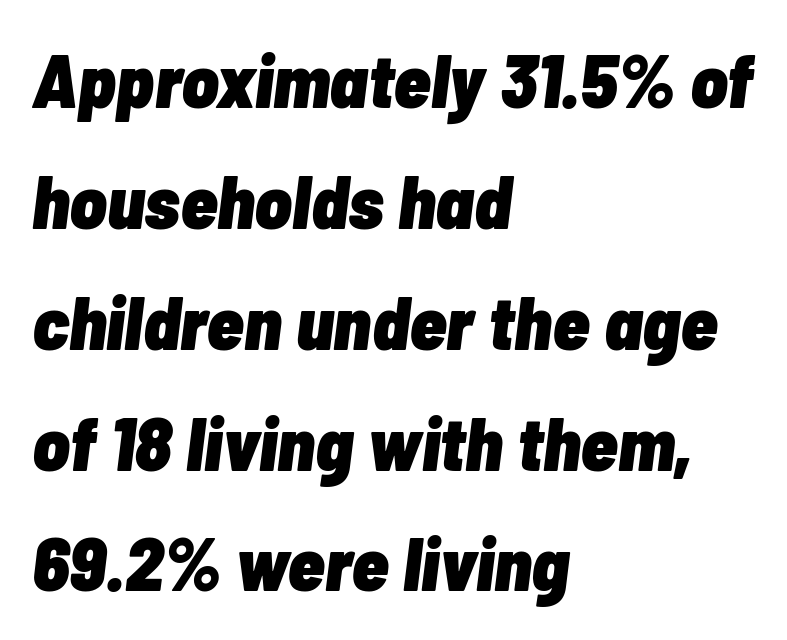
Q: Is the text bold? A: Yes.
Q: Is the text italic (slanted)? A: Yes, it leans right by about 7 degrees.
Q: Is the text underlined? A: No.
Q: How is the paragraph aligned? A: Left-aligned.
Q: Is the spacing between letters normal or unusually wide? A: Normal.
Q: Is the spacing between lines tight, normal or loose? A: Normal.
Q: Width (condensed, normal, or wide)? A: Condensed.
Q: Stroke contrast? A: Low.
Q: x-height? A: Medium.
Q: Monospaced? A: No.
